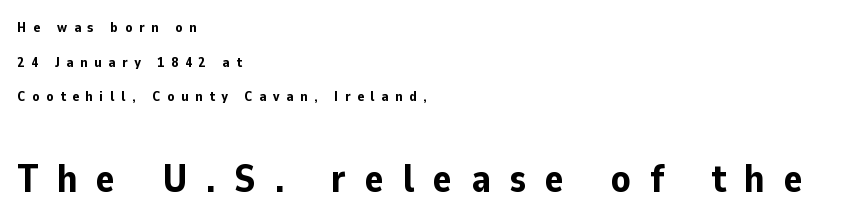
Q: Is the text bold? A: Yes.
Q: Is the text italic (slanted)? A: No, it is upright.
Q: Is the typeface a serif or a sans-serif typeface? A: Sans-serif.
Q: Is the text underlined? A: No.
Q: How is the paragraph aligned? A: Left-aligned.
Q: Is the spacing between letters normal or unusually wide? A: Unusually wide.
Q: Is the spacing between lines tight, normal or loose? A: Loose.
Q: Which block of text is set in a larger size, the first (top) or the second (bottom)? A: The second (bottom) one.
Q: Width (condensed, normal, or wide)? A: Normal.
Q: Stroke contrast? A: Low.
Q: x-height? A: Medium.
Q: Monospaced? A: No.
